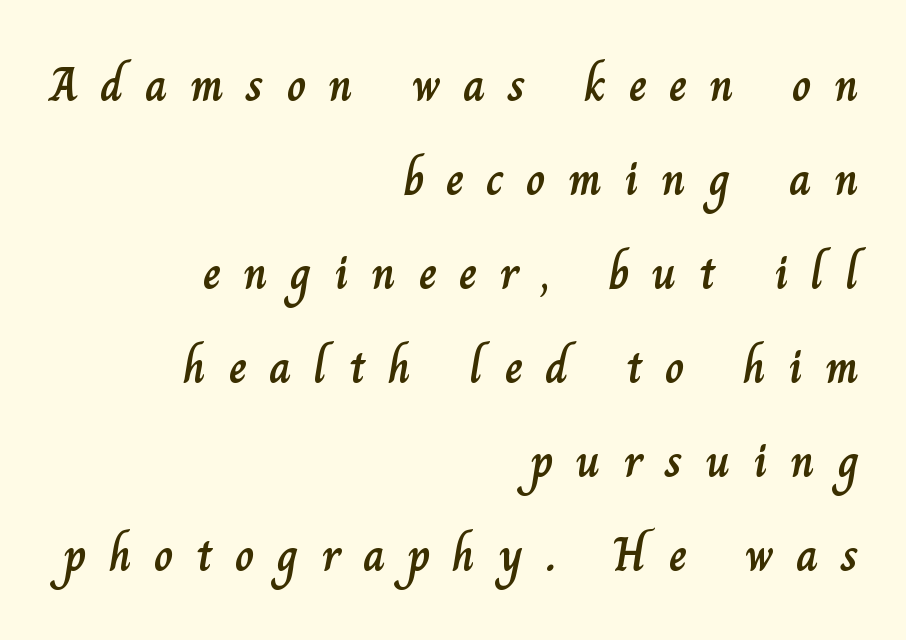
The image shows 48 px text type; set right-aligned, loose line spacing (1.96x), unusually wide letter spacing (+0.47 em), not underlined; low stroke contrast and a small x-height.
